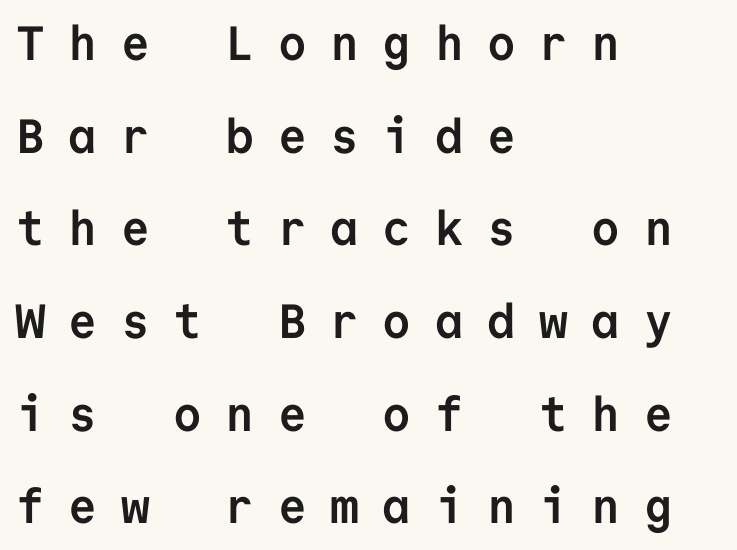
Q: Is the text bold? A: Yes.
Q: Is the text italic (slanted)? A: No, it is upright.
Q: Is the typeface a serif or a sans-serif typeface? A: Sans-serif.
Q: Is the text underlined? A: No.
Q: How is the paragraph aligned? A: Left-aligned.
Q: Is the spacing between letters normal or unusually wide? A: Unusually wide.
Q: Is the spacing between lines tight, normal or loose? A: Loose.
Q: Width (condensed, normal, or wide)? A: Normal.
Q: Stroke contrast? A: Low.
Q: x-height? A: Medium.
Q: Monospaced? A: Yes.
